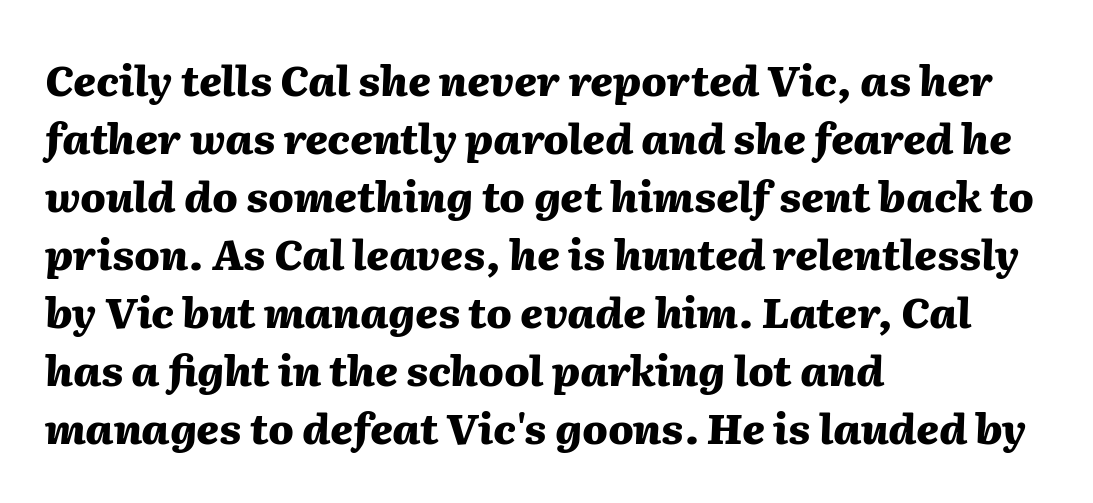
Q: Is the text bold? A: Yes.
Q: Is the text italic (slanted)? A: Yes, it leans right by about 2 degrees.
Q: Is the text underlined? A: No.
Q: How is the paragraph aligned? A: Left-aligned.
Q: Is the spacing between letters normal or unusually wide? A: Normal.
Q: Is the spacing between lines tight, normal or loose? A: Normal.
Q: Width (condensed, normal, or wide)? A: Normal.
Q: Stroke contrast? A: Medium.
Q: x-height? A: Medium.
Q: Monospaced? A: No.
